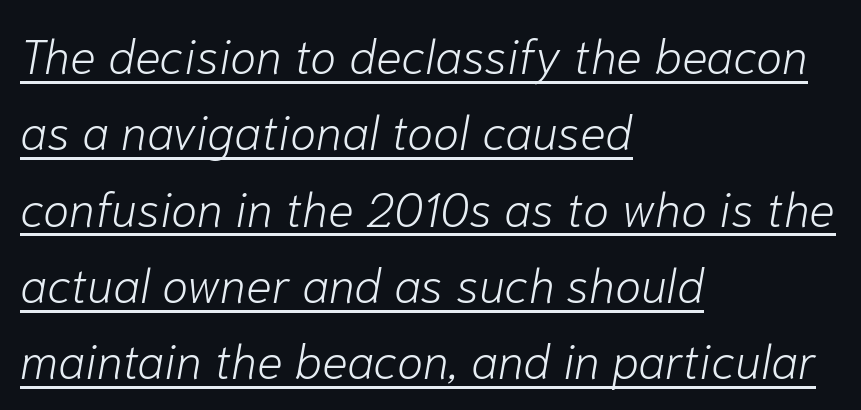
Is there an underline? Yes — a line sits under the letters. A typesetter would call this proportional, since set widths differ per character. Posture: slanted. No chunkiness to these letters — they're not bold. Which margin do the lines hug? The left one — the right edge is uneven.
